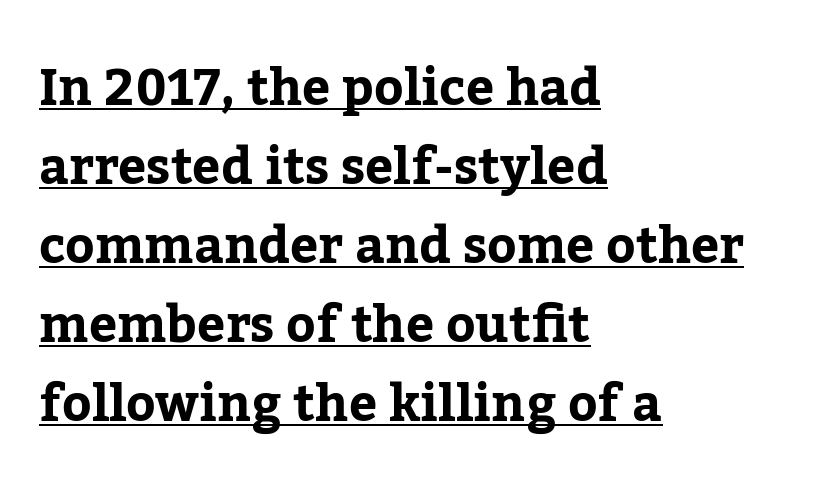
The image shows 50 px bold serif type, upright; set left-aligned, normal line spacing (1.58x), normal letter spacing, underlined; low stroke contrast and a medium x-height.
